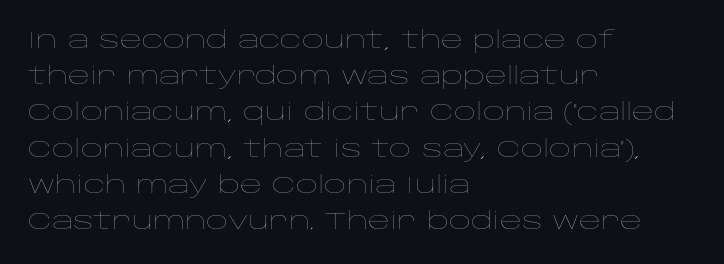
Q: Is the text bold? A: No.
Q: Is the text italic (slanted)? A: No, it is upright.
Q: Is the text underlined? A: No.
Q: How is the paragraph aligned? A: Left-aligned.
Q: Is the spacing between letters normal or unusually wide? A: Normal.
Q: Is the spacing between lines tight, normal or loose? A: Normal.
